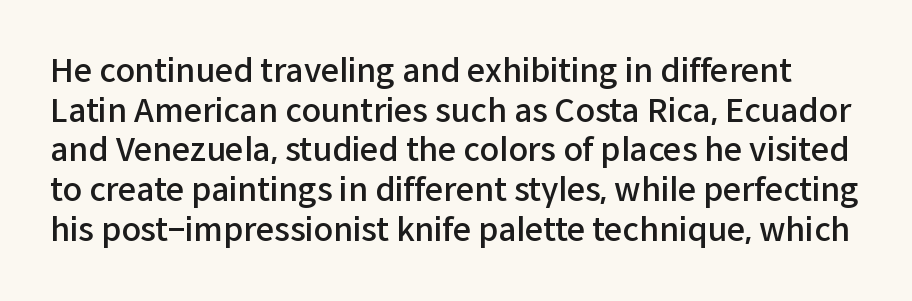
{"serif": "no", "italic": "no", "bold": "semi", "weight": "semibold", "width": "normal", "stroke_contrast": "low", "x_height": "medium", "monospaced": "no", "underline": "no", "line_spacing_ratio": 1.24, "letter_spacing": "normal", "letter_spacing_em": 0.0, "glyph_px": 32}
